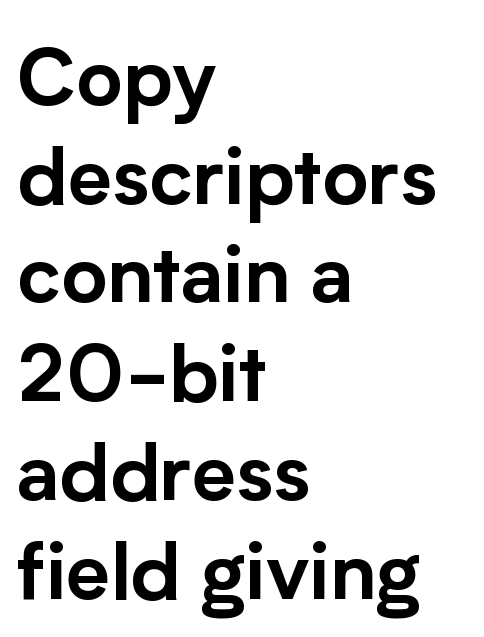
Q: Is the text italic (slanted)? A: No, it is upright.
Q: Is the typeface a serif or a sans-serif typeface? A: Sans-serif.
Q: Is the text underlined? A: No.
Q: How is the paragraph aligned? A: Left-aligned.
Q: Is the spacing between letters normal or unusually wide? A: Normal.
Q: Is the spacing between lines tight, normal or loose? A: Normal.
Q: Width (condensed, normal, or wide)? A: Normal.
Q: Stroke contrast? A: Low.
Q: x-height? A: Medium.
Q: Monospaced? A: No.
